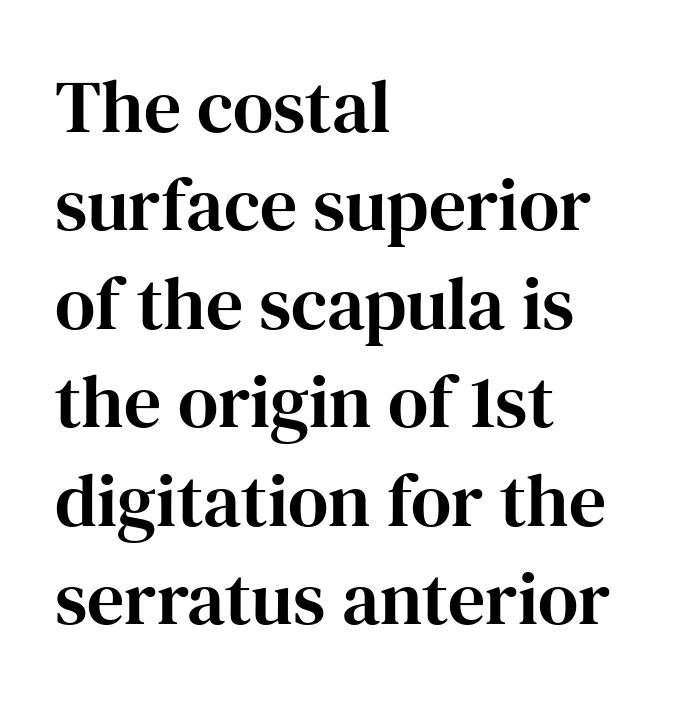
Standard letterfit; no display-style spreading of the glyphs. Reading down the block, your eye returns to a fixed left position each line. Notice how the stems are strictly vertical — no italics here. What kind of face is this? One with serifs. Each letter keeps its own natural width here, so spacing adapts to shape.
